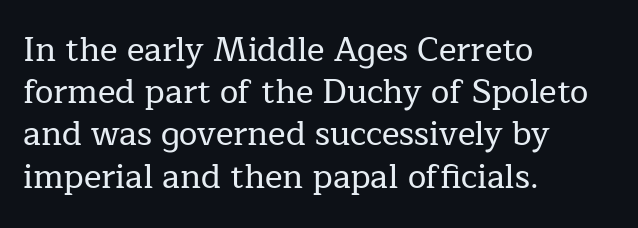
You could not count columns in this text — the font is proportionally spaced. Reading down the block, your eye returns to a fixed left position each line. Each row of text sits above clean, open space. Serif or sans? Serif — the stroke terminals have little feet. The letterforms sit shoulder to shoulder at normal distance. In terms of posture, this sample is upright.
